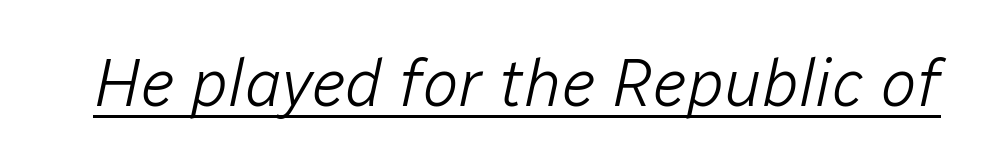
{"italic": "yes", "lean": "right", "slant_degrees": 12, "bold": "no", "weight": "light", "width": "normal", "stroke_contrast": "low", "x_height": "medium", "monospaced": "no", "underline": "yes", "letter_spacing": "normal", "letter_spacing_em": 0.0, "glyph_px": 67}
